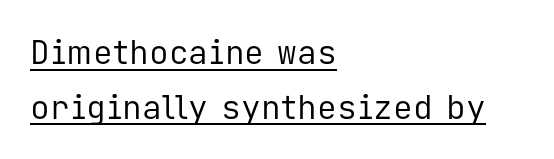
{"serif": "no", "italic": "no", "bold": "no", "weight": "regular", "width": "normal", "stroke_contrast": "low", "x_height": "medium", "monospaced": "yes", "underline": "yes", "align": "left", "line_spacing": "normal", "line_spacing_ratio": 1.66, "letter_spacing": "normal", "letter_spacing_em": 0.0, "glyph_px": 33}
